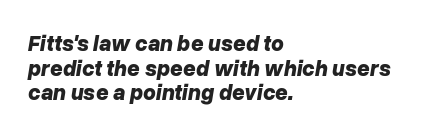
The image shows 22 px bold type, italic (leaning right); set left-aligned, tight line spacing (1.12x), normal letter spacing, not underlined.
